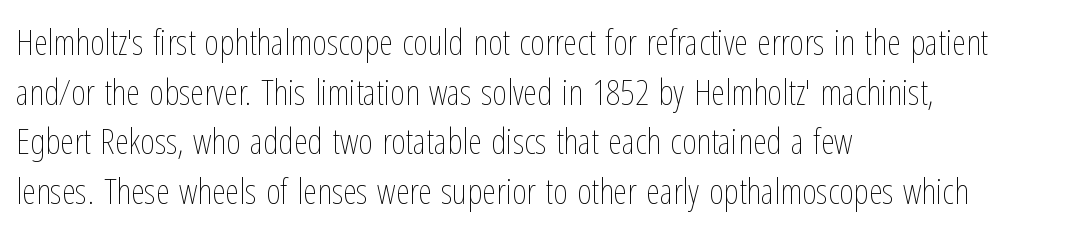
Weight: regular or lighter. The rendering uses natural spacing where letterforms have individual widths. Check the space under the baseline: it is left empty. These lines sit exactly where default settings would place them. There is no visible air inserted between adjacent glyphs.
